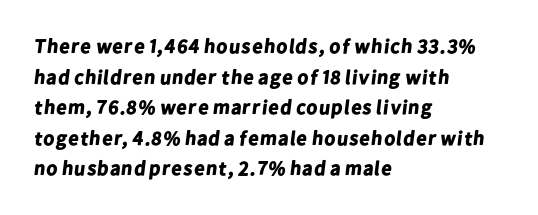
Notice how descenders clear the ascenders below comfortably — that's standard leading. Look at the tracking — it's just the regular setting, nothing added. A clean baseline with only descenders dipping below it. Leftover space on each line is placed entirely after the last word. Look at the stroke-to-counter ratio: heavy, a bold.
